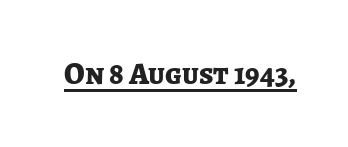
Unlike a traditional serif, this face leaves its strokes unadorned. The type sits square on the baseline with zero lean. What weight is shown? A full bold with thick strokes. You could not count columns in this text — the font is proportionally spaced. Check the space under the baseline: a stroke is drawn there. The letters sit at their default tracking, neither squeezed nor spread.
